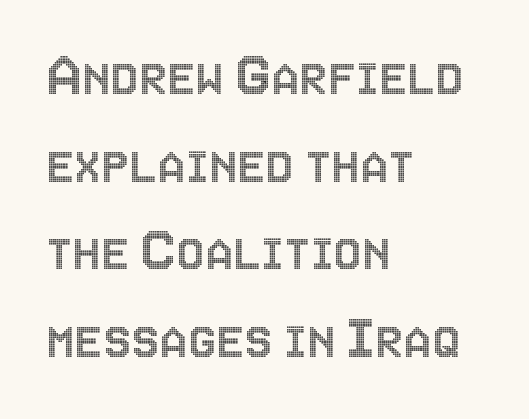
Q: Is the text italic (slanted)? A: No, it is upright.
Q: Is the text underlined? A: No.
Q: How is the paragraph aligned? A: Left-aligned.
Q: Is the spacing between letters normal or unusually wide? A: Normal.
Q: Is the spacing between lines tight, normal or loose? A: Normal.
Q: Width (condensed, normal, or wide)? A: Condensed.
Q: x-height? A: Large.
Q: Monospaced? A: No.
